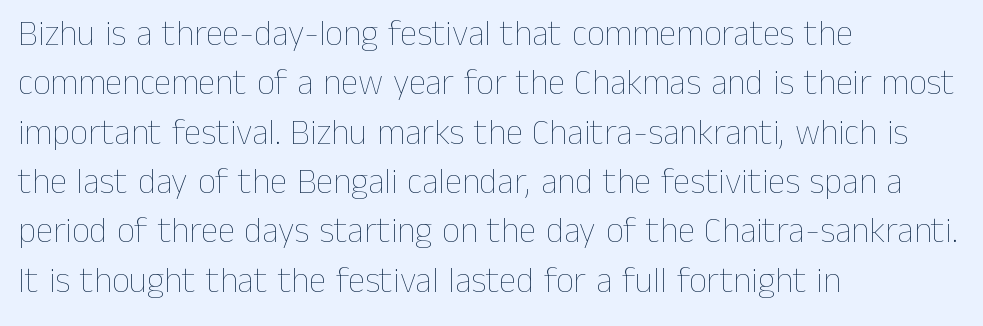
This is roman type, the default non-slanted kind. The rendering uses a moderate line-height, typical for paragraphs. You could call the tracking neutral — neither tight nor loose. The weight tops out at a normal text grade. These lines are set flush left with a ragged right edge.
